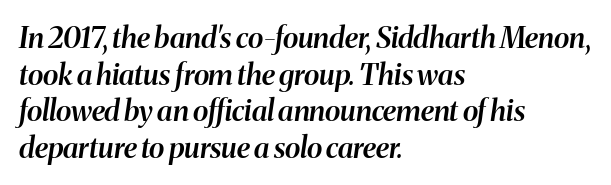
These lines were composed using italics. Decoration check: the copy has no underline. These lines are rendered in a variable-pitch font. The vertical gap from one line to the next is medium. The passage shown is semibold, sitting just below true bold.
